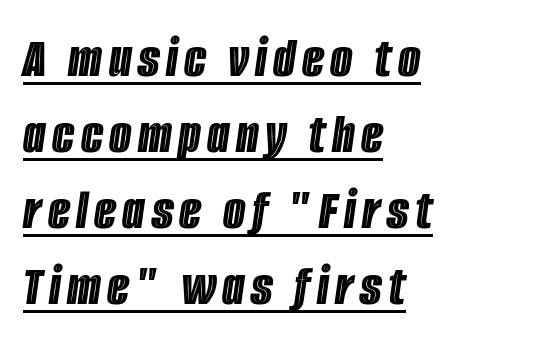
The image shows 58 px condensed type, italic (leaning right); set left-aligned, normal line spacing (1.31x), underlined; a large x-height.
